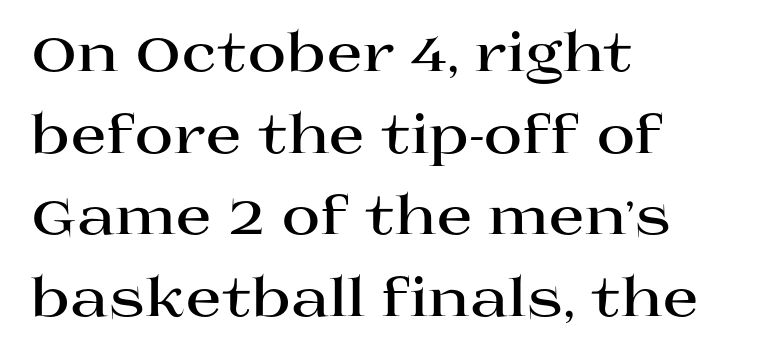
The image shows 53 px bold, wide serif type, upright; set left-aligned, normal line spacing (1.54x), normal letter spacing, not underlined; high stroke contrast and a large x-height.
